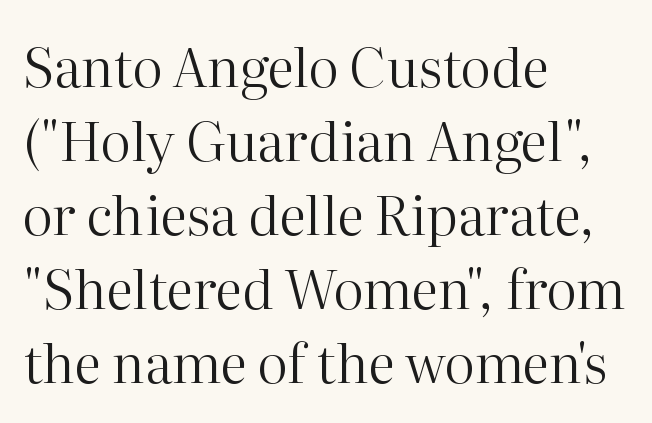
{"serif": "yes", "italic": "no", "bold": "no", "weight": "regular", "width": "normal", "stroke_contrast": "high", "x_height": "medium", "monospaced": "no", "underline": "no", "align": "left", "line_spacing": "normal", "line_spacing_ratio": 1.37, "letter_spacing": "normal", "letter_spacing_em": 0.0, "glyph_px": 54}
